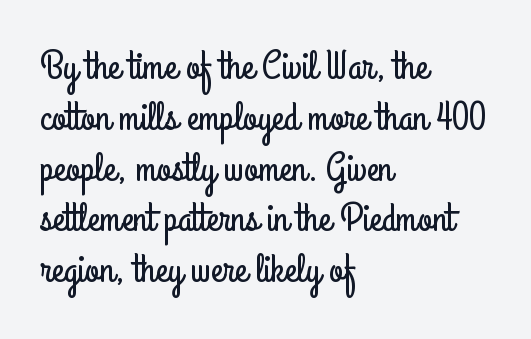
{"serif": "no", "width": "condensed", "stroke_contrast": "low", "x_height": "small", "monospaced": "no", "underline": "no", "align": "left", "line_spacing": "normal", "line_spacing_ratio": 1.27, "letter_spacing": "normal", "letter_spacing_em": 0.0, "glyph_px": 40}
